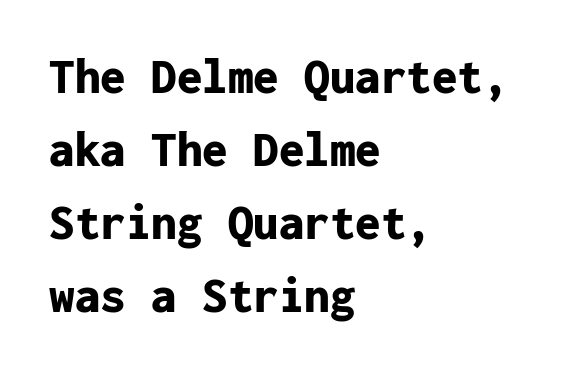
The image shows 51 px bold sans-serif type, upright, monospaced; set left-aligned, normal line spacing (1.43x), normal letter spacing, not underlined; low stroke contrast and a medium x-height.
